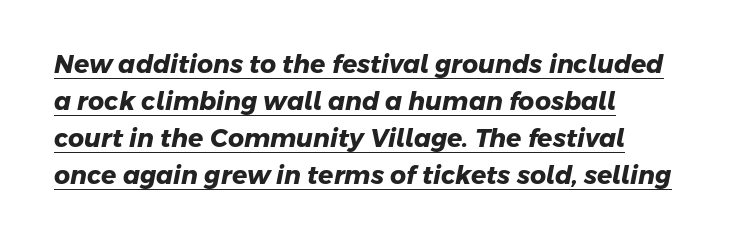
Q: Is the text bold? A: Yes.
Q: Is the text underlined? A: Yes.
Q: How is the paragraph aligned? A: Left-aligned.
Q: Is the spacing between letters normal or unusually wide? A: Normal.
Q: Is the spacing between lines tight, normal or loose? A: Normal.
